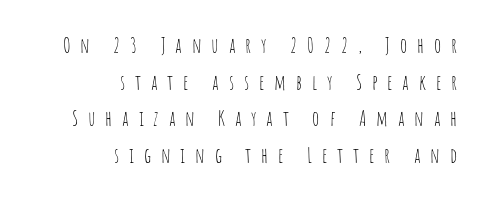
{"italic": "no", "bold": "no", "underline": "no", "align": "right", "line_spacing_ratio": 1.74, "letter_spacing": "wide", "letter_spacing_em": 0.47, "glyph_px": 21}
